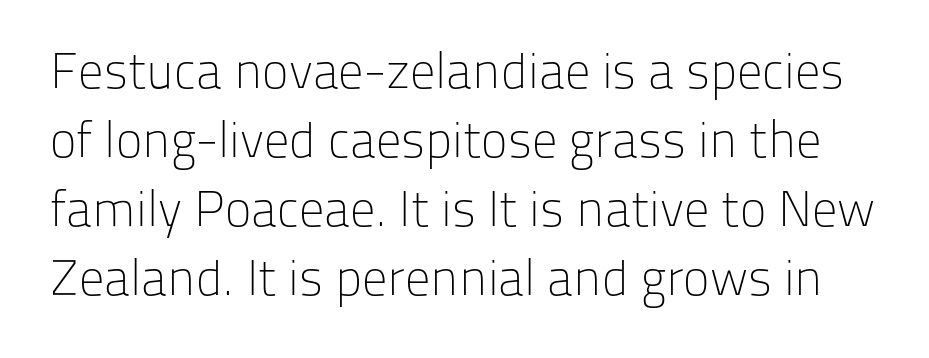
The vertical gap from one line to the next is medium. It's the straight-up-and-down kind of type. The weight tops out at a normal text grade. The rendering shows plain stroke endings on the letterforms — a sans-serif design. Lines of text with bare space underneath.
